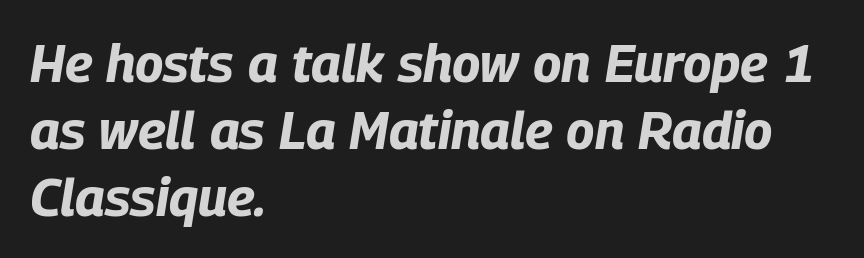
Q: Is the text bold? A: Yes.
Q: Is the text italic (slanted)? A: Yes, it leans right by about 9 degrees.
Q: Is the text underlined? A: No.
Q: How is the paragraph aligned? A: Left-aligned.
Q: Is the spacing between letters normal or unusually wide? A: Normal.
Q: Is the spacing between lines tight, normal or loose? A: Normal.
Q: Width (condensed, normal, or wide)? A: Condensed.
Q: Stroke contrast? A: Low.
Q: x-height? A: Large.
Q: Monospaced? A: No.
